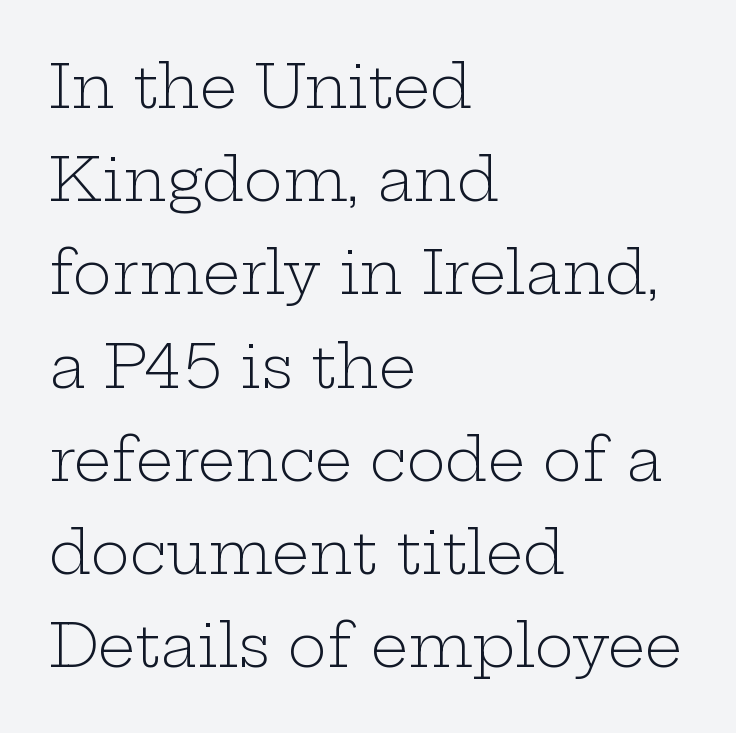
The image shows 59 px light, wide serif type, upright; set left-aligned, normal line spacing (1.58x), normal letter spacing, not underlined; low stroke contrast and a medium x-height.
